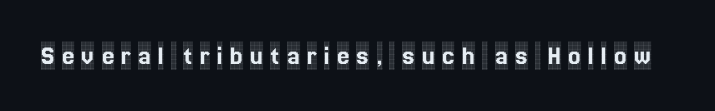
Do the characters align in a grid? No, the font is proportional. The area under the type is left untouched. The letterforms stand isolated, each surrounded by extra space. The axis of the letterforms is exactly vertical.
